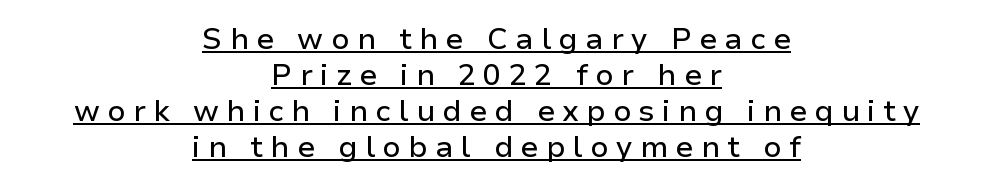
Q: Is the text italic (slanted)? A: No, it is upright.
Q: Is the typeface a serif or a sans-serif typeface? A: Sans-serif.
Q: Is the text underlined? A: Yes.
Q: How is the paragraph aligned? A: Centered.
Q: Is the spacing between letters normal or unusually wide? A: Unusually wide.
Q: Width (condensed, normal, or wide)? A: Normal.
Q: Stroke contrast? A: Low.
Q: x-height? A: Medium.
Q: Monospaced? A: No.
